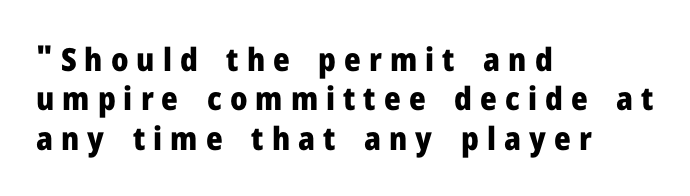
{"serif": "no", "italic": "no", "bold": "yes", "weight": "heavy", "width": "normal", "stroke_contrast": "low", "x_height": "medium", "monospaced": "no", "underline": "no", "align": "left", "line_spacing_ratio": 1.23, "letter_spacing": "wide", "letter_spacing_em": 0.25, "glyph_px": 32}
